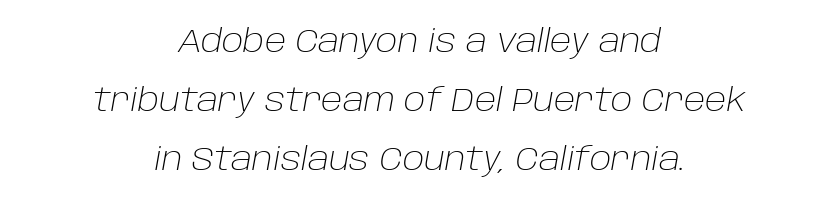
The image shows 32 px light type, italic (leaning right); set centered, line spacing 1.85x, normal letter spacing, not underlined; low stroke contrast and a large x-height.
